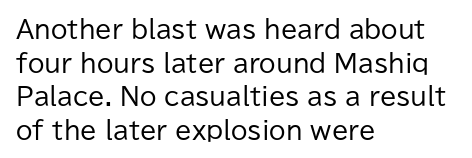
Does the copy run flush right? No — it runs flush left. Does extra space separate the letters? No, they use regular spacing. The letters look calm and open, with moderate or lighter stems. Beneath every word, the page is bare. Normally led — the rows are evenly, conventionally spaced.
